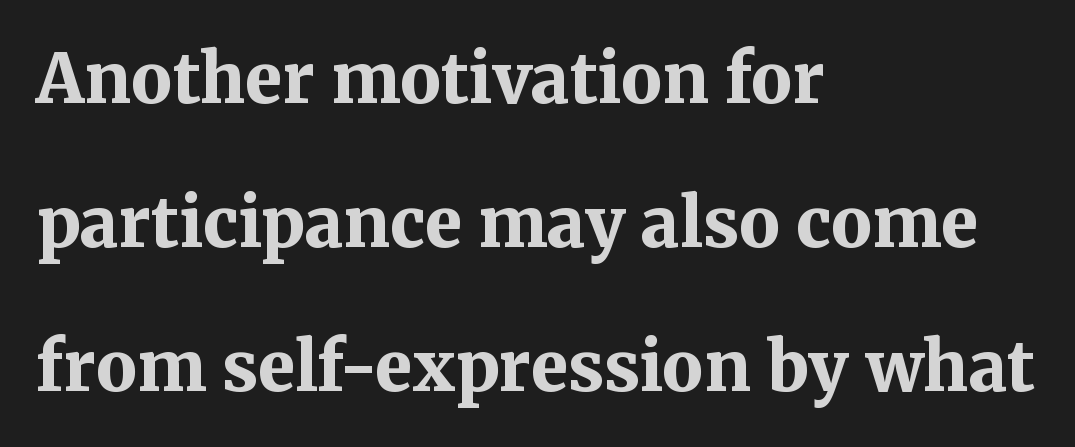
The image shows 68 px bold serif type, upright; set left-aligned, loose line spacing (2.12x), normal letter spacing, not underlined; medium stroke contrast and a medium x-height.
